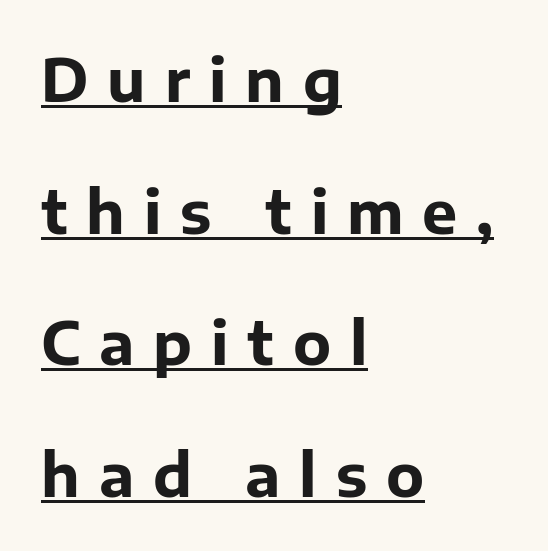
Q: Is the text bold? A: Yes.
Q: Is the text italic (slanted)? A: No, it is upright.
Q: Is the typeface a serif or a sans-serif typeface? A: Sans-serif.
Q: Is the text underlined? A: Yes.
Q: How is the paragraph aligned? A: Left-aligned.
Q: Is the spacing between letters normal or unusually wide? A: Unusually wide.
Q: Is the spacing between lines tight, normal or loose? A: Loose.
Q: Width (condensed, normal, or wide)? A: Normal.
Q: Stroke contrast? A: Low.
Q: x-height? A: Medium.
Q: Monospaced? A: No.
